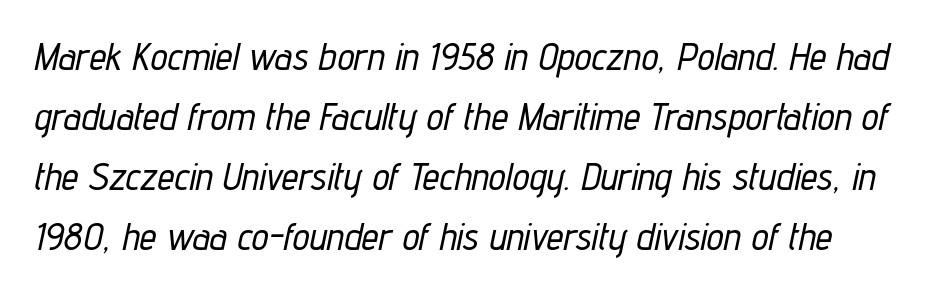
{"italic": "yes", "lean": "right", "slant_degrees": 12, "width": "condensed", "stroke_contrast": "low", "x_height": "medium", "monospaced": "no", "underline": "no", "line_spacing": "normal", "line_spacing_ratio": 1.58, "letter_spacing": "normal", "letter_spacing_em": 0.0, "glyph_px": 38}
